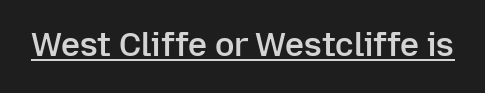
The image shows 32 px semibold sans-serif type, upright; set normal letter spacing, underlined; low stroke contrast and a medium x-height.
